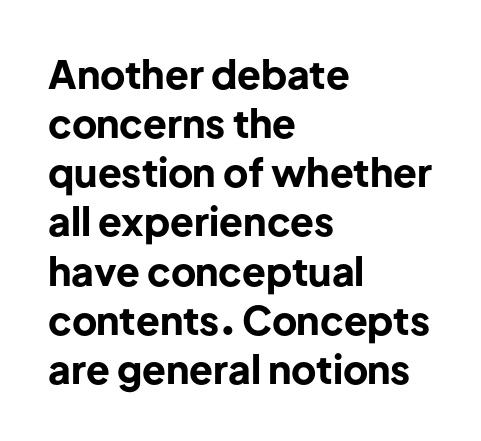
Q: Is the text bold? A: Yes.
Q: Is the text italic (slanted)? A: No, it is upright.
Q: Is the typeface a serif or a sans-serif typeface? A: Sans-serif.
Q: Is the text underlined? A: No.
Q: How is the paragraph aligned? A: Left-aligned.
Q: Is the spacing between letters normal or unusually wide? A: Normal.
Q: Is the spacing between lines tight, normal or loose? A: Normal.
Q: Width (condensed, normal, or wide)? A: Normal.
Q: Stroke contrast? A: Low.
Q: x-height? A: Medium.
Q: Monospaced? A: No.
